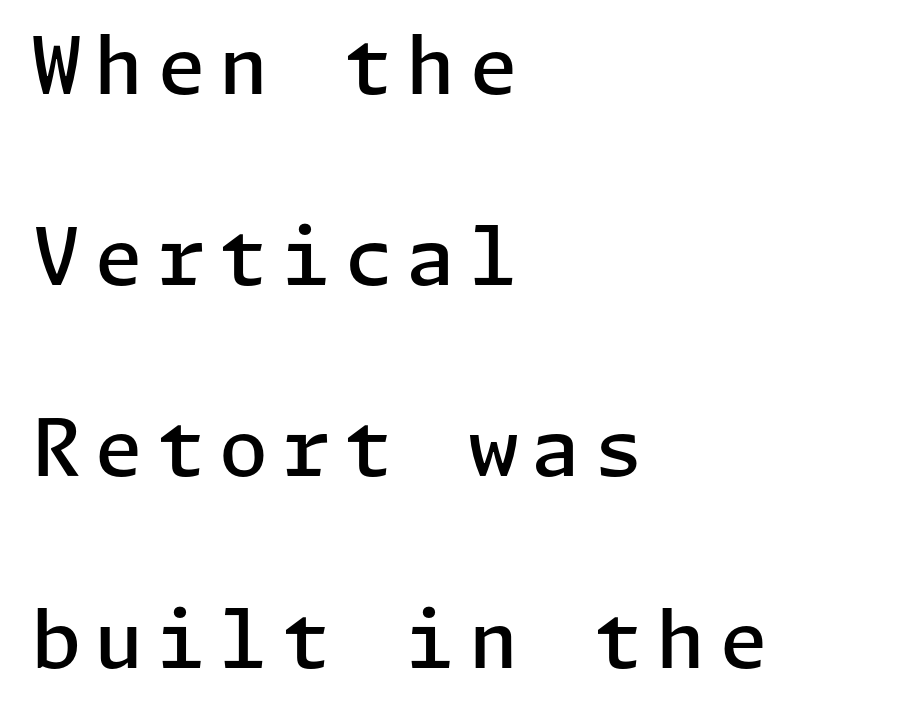
The image shows 79 px semibold sans-serif type, upright; set left-aligned, loose line spacing (2.42x), not underlined; low stroke contrast and a medium x-height.
